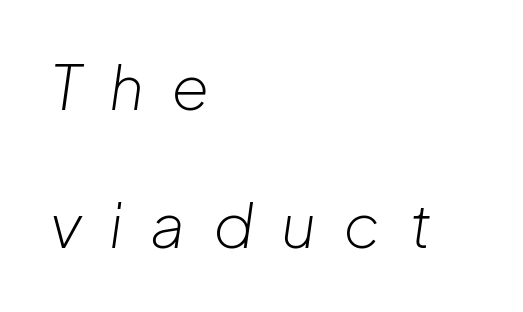
Layout note: lines flush left. Weight: not bold — regular or lighter. The gap between lines stays unmarked. Italic? Definitely — the glyphs are oblique. The letterforms stand isolated, each surrounded by extra space.
